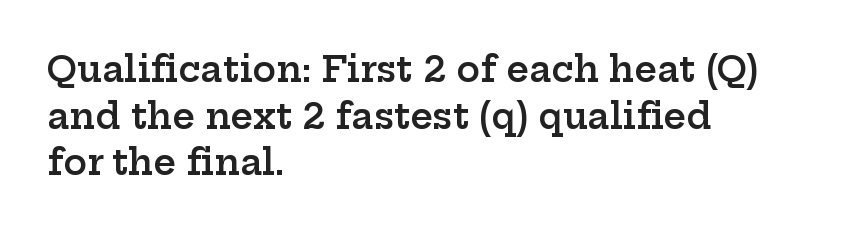
No word sits above an underline. The passage is arranged the way most books set body copy — flush left. Baseline-to-baseline distance is the conventional proportion of letter height. The typeface chosen for these lines features serifs.
